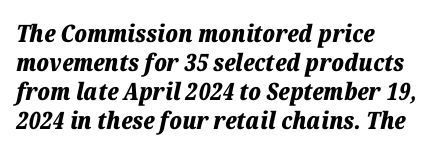
Q: Is the text bold? A: Yes.
Q: Is the text italic (slanted)? A: Yes, it leans right by about 12 degrees.
Q: Is the text underlined? A: No.
Q: How is the paragraph aligned? A: Left-aligned.
Q: Is the spacing between letters normal or unusually wide? A: Normal.
